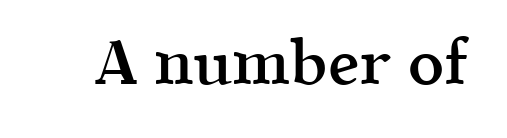
Between one letter and the next there's only the usual sliver of space. Are there feet on the stems? There are — it's a serif. The letters stand straight up with perfectly vertical stems. The space directly below the letters is spotless. Note the varied advance widths — an 'i' is clearly narrower than an 'm'.
